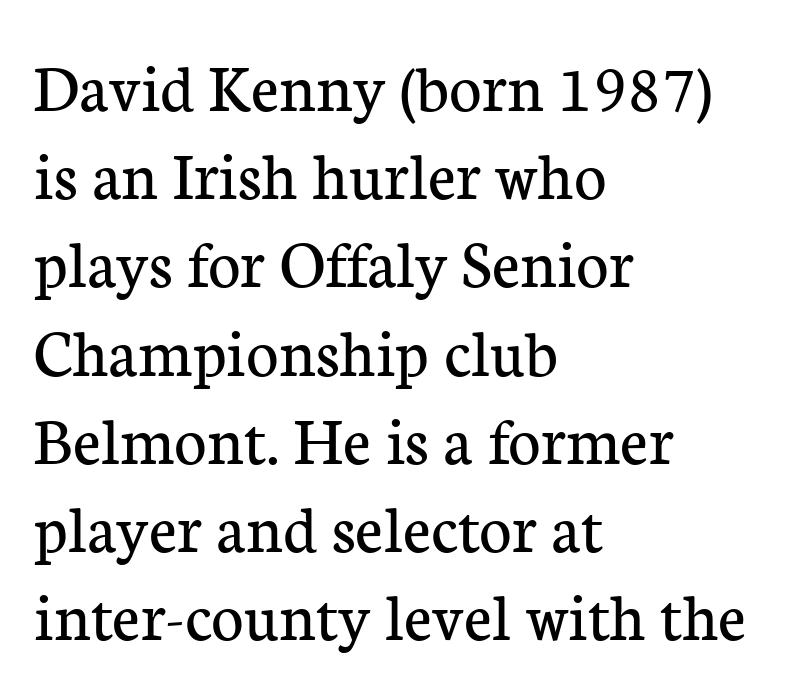
The image shows 70 px regular-weight serif type, upright; set left-aligned, normal line spacing (1.26x), normal letter spacing, not underlined; low stroke contrast and a medium x-height.
